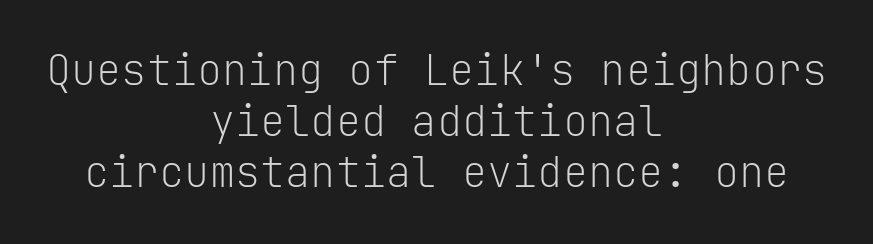
Q: Is the text bold? A: No.
Q: Is the text italic (slanted)? A: No, it is upright.
Q: Is the typeface a serif or a sans-serif typeface? A: Sans-serif.
Q: Is the text underlined? A: No.
Q: How is the paragraph aligned? A: Centered.
Q: Is the spacing between letters normal or unusually wide? A: Normal.
Q: Width (condensed, normal, or wide)? A: Normal.
Q: Stroke contrast? A: Low.
Q: x-height? A: Medium.
Q: Monospaced? A: Yes.
